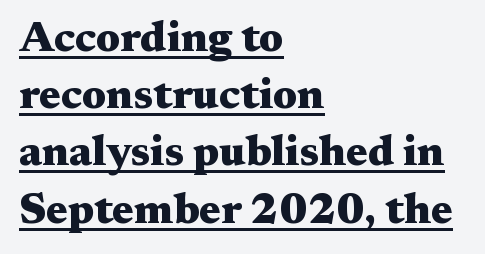
{"serif": "yes", "italic": "no", "bold": "yes", "weight": "heavy", "width": "wide", "stroke_contrast": "medium", "x_height": "medium", "monospaced": "no", "underline": "yes", "align": "left", "line_spacing": "normal", "line_spacing_ratio": 1.33, "letter_spacing": "normal", "letter_spacing_em": 0.0, "glyph_px": 43}
